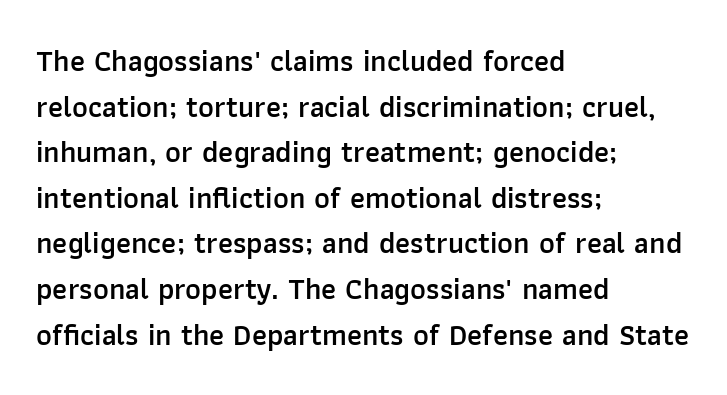
The image shows 30 px semibold sans-serif type, upright; set left-aligned, normal line spacing (1.52x), normal letter spacing, not underlined; low stroke contrast and a medium x-height.
